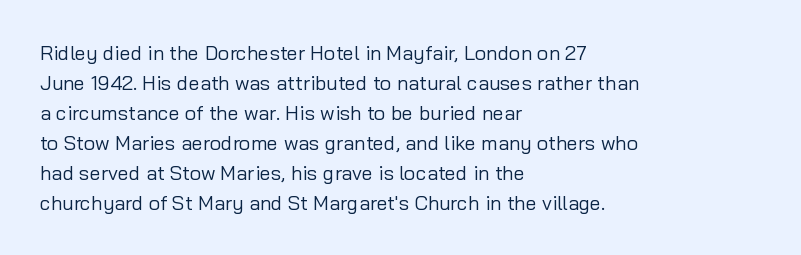
{"italic": "no", "bold": "no", "underline": "no", "align": "left", "line_spacing": "normal", "line_spacing_ratio": 1.5, "letter_spacing": "normal", "letter_spacing_em": 0.0, "glyph_px": 20}
